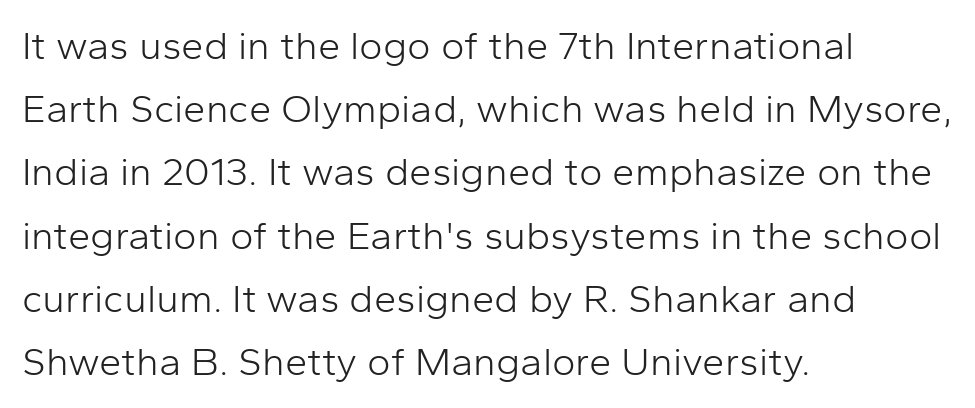
{"serif": "no", "italic": "no", "bold": "no", "weight": "light", "width": "normal", "stroke_contrast": "low", "x_height": "medium", "monospaced": "no", "underline": "no", "align": "left", "line_spacing": "normal", "line_spacing_ratio": 1.58, "letter_spacing": "normal", "letter_spacing_em": 0.0, "glyph_px": 40}
